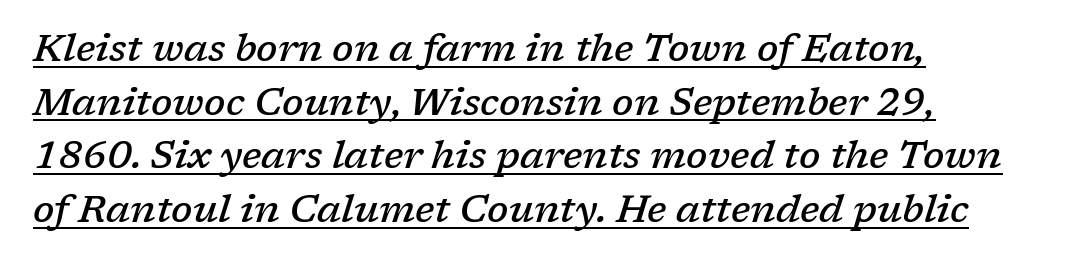
The image shows 38 px semibold serif type, italic (leaning right); set left-aligned, normal line spacing (1.41x), normal letter spacing, underlined; low stroke contrast and a medium x-height.
